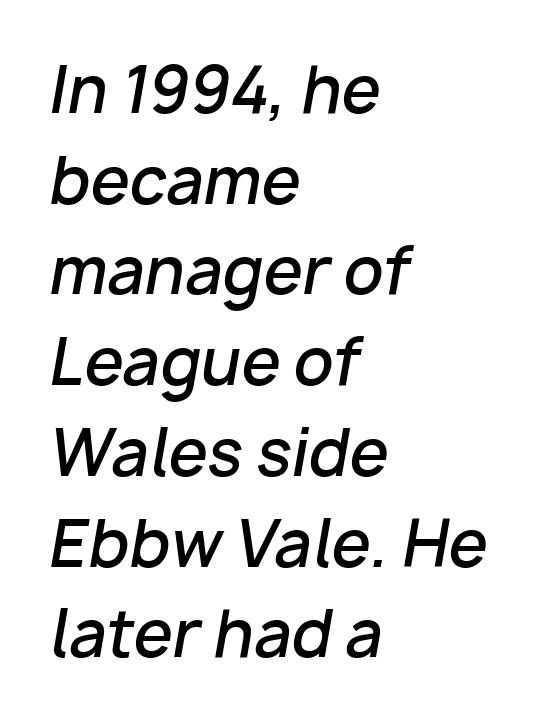
Q: Is the text bold? A: Semi-bold.
Q: Is the text italic (slanted)? A: Yes, it leans right by about 10 degrees.
Q: Is the text underlined? A: No.
Q: How is the paragraph aligned? A: Left-aligned.
Q: Is the spacing between letters normal or unusually wide? A: Normal.
Q: Is the spacing between lines tight, normal or loose? A: Normal.
Q: Width (condensed, normal, or wide)? A: Normal.
Q: Stroke contrast? A: Low.
Q: x-height? A: Medium.
Q: Monospaced? A: No.
